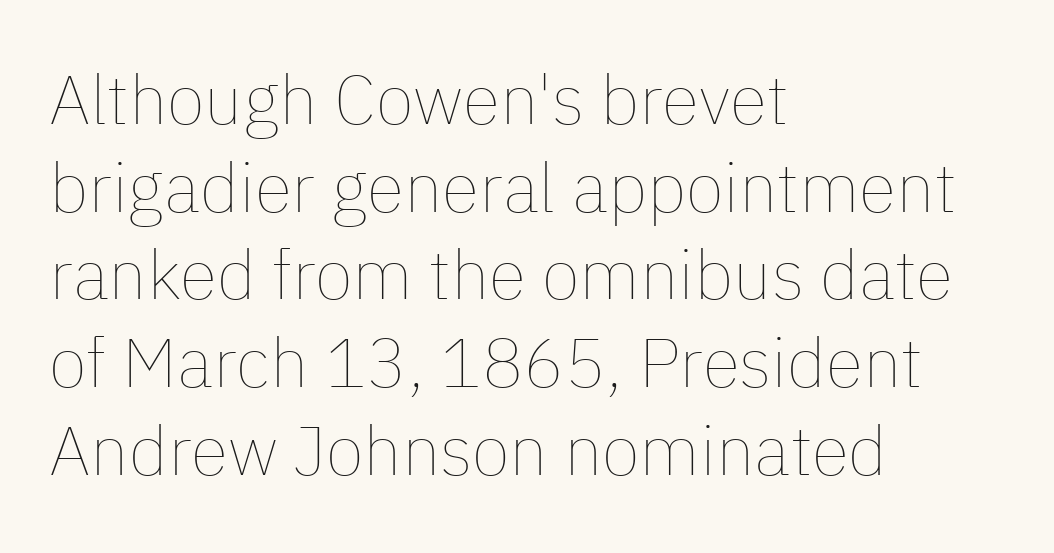
Q: Is the text bold? A: No.
Q: Is the text italic (slanted)? A: No, it is upright.
Q: Is the text underlined? A: No.
Q: How is the paragraph aligned? A: Left-aligned.
Q: Is the spacing between letters normal or unusually wide? A: Normal.
Q: Is the spacing between lines tight, normal or loose? A: Normal.
Q: Width (condensed, normal, or wide)? A: Normal.
Q: Stroke contrast? A: Low.
Q: x-height? A: Medium.
Q: Monospaced? A: No.
